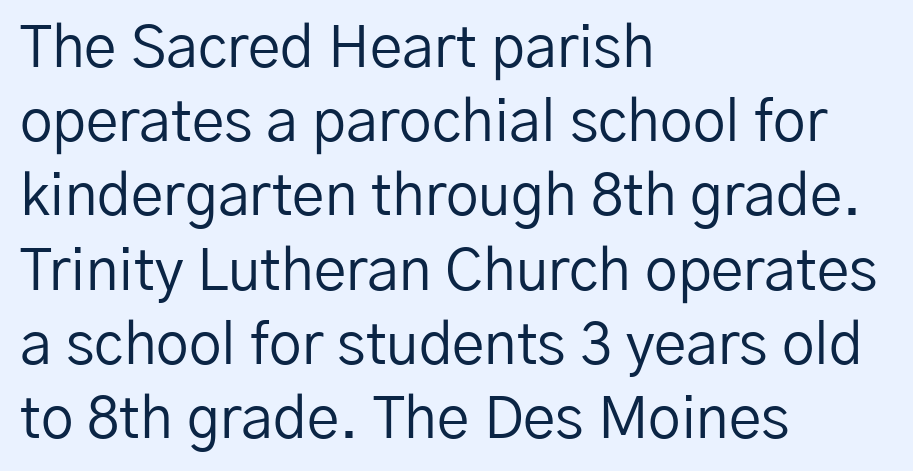
Q: Is the text bold? A: No.
Q: Is the text italic (slanted)? A: No, it is upright.
Q: Is the typeface a serif or a sans-serif typeface? A: Sans-serif.
Q: Is the text underlined? A: No.
Q: How is the paragraph aligned? A: Left-aligned.
Q: Is the spacing between letters normal or unusually wide? A: Normal.
Q: Is the spacing between lines tight, normal or loose? A: Normal.
Q: Width (condensed, normal, or wide)? A: Normal.
Q: Stroke contrast? A: Low.
Q: x-height? A: Medium.
Q: Monospaced? A: No.
